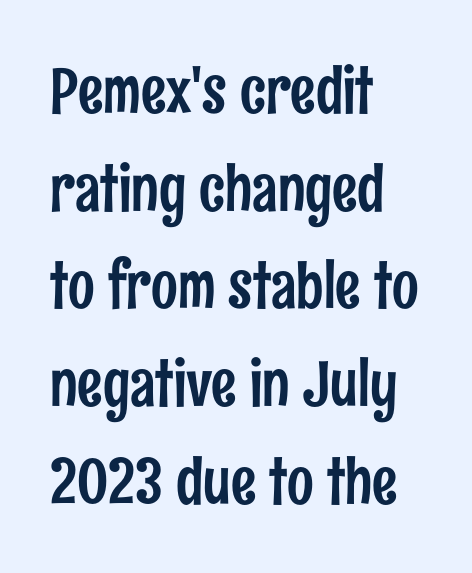
{"serif": "no", "italic": "no", "width": "condensed", "stroke_contrast": "low", "x_height": "medium", "monospaced": "no", "underline": "no", "align": "left", "line_spacing": "normal", "line_spacing_ratio": 1.55, "letter_spacing": "normal", "letter_spacing_em": 0.0, "glyph_px": 63}
